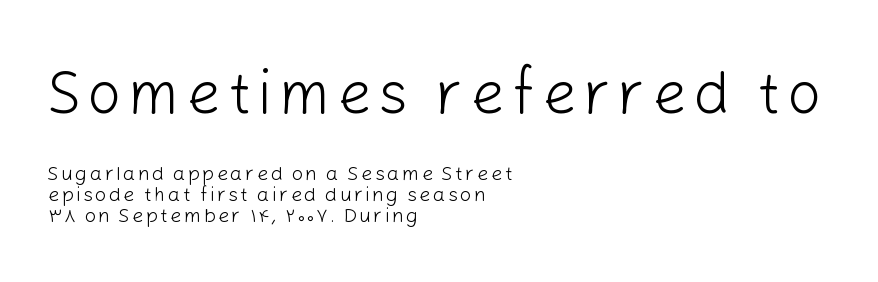
The image shows 60 px light sans-serif type, upright; set left-aligned, tight line spacing (1.04x), not underlined; the first (top) block is 3.0x larger; low stroke contrast and a medium x-height.
